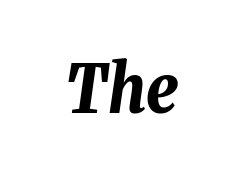
The image shows 67 px bold, condensed type, italic (leaning right); set normal letter spacing, not underlined; low stroke contrast and a medium x-height.
